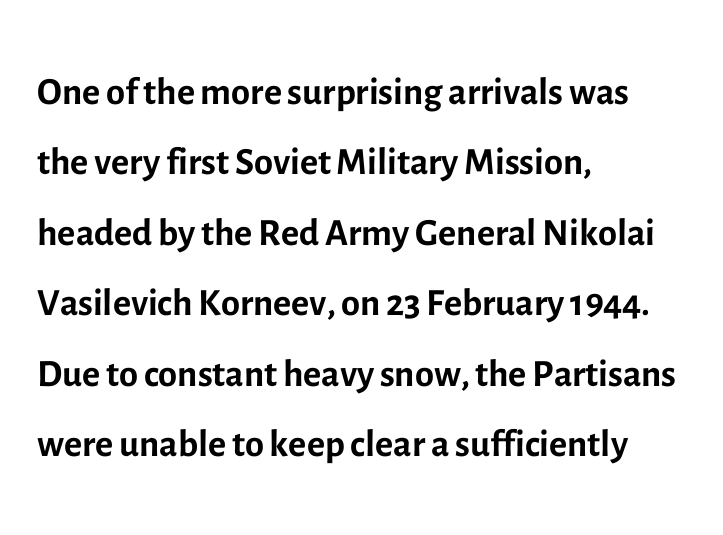
Spacing verdict: proportional, widths tailored to each character. The letters stand straight up with perfectly vertical stems. Leftover space on each line is placed entirely after the last word. Weight: not bold — regular or lighter.
